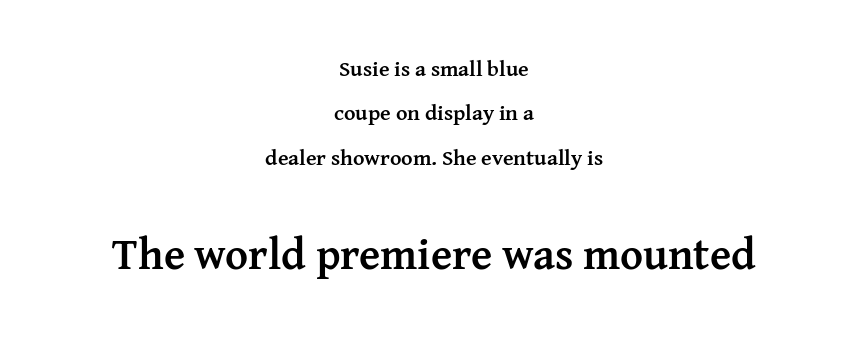
{"serif": "yes", "italic": "no", "bold": "yes", "weight": "semibold", "width": "normal", "stroke_contrast": "medium", "x_height": "medium", "monospaced": "no", "underline": "no", "align": "center", "line_spacing": "loose", "line_spacing_ratio": 2.02, "letter_spacing": "normal", "letter_spacing_em": 0.0, "larger_block": "second", "size_ratio": 2.0, "glyph_px": 44}
